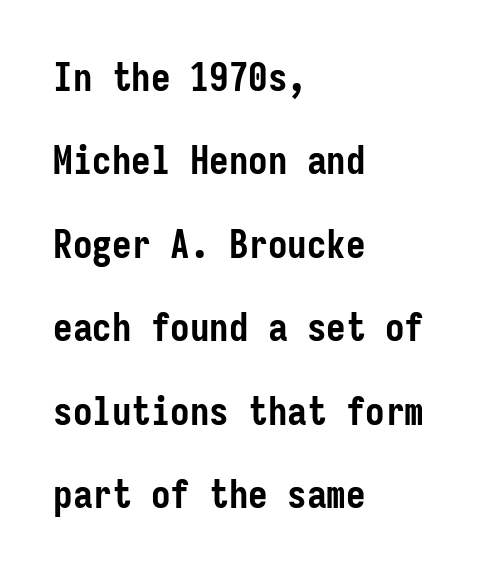
The leading is generous, giving the passage an open texture. This is the regular roman posture of the typeface. Tracking here is standard; glyphs follow each other at the usual distance. The glyphs in this specimen are sans serif. Check the space under the baseline: it is left empty. Spacing verdict: monospaced, one width for all characters.
